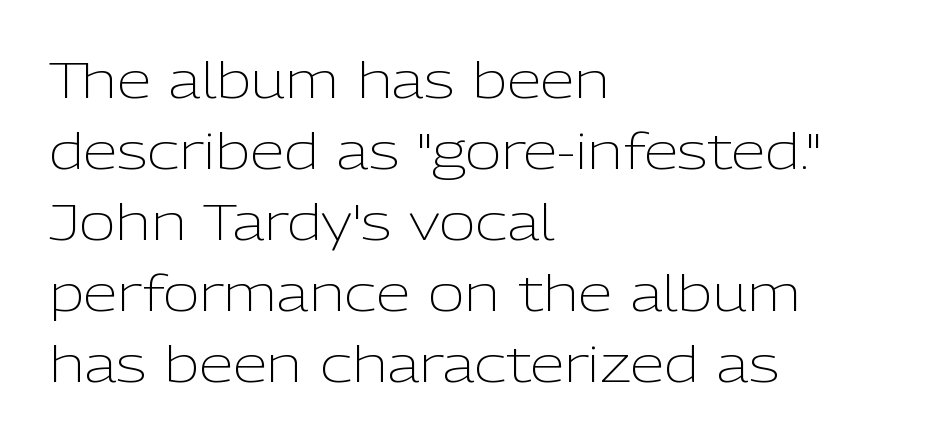
The image shows 50 px light sans-serif type, upright; set left-aligned, normal line spacing (1.42x), normal letter spacing, not underlined; low stroke contrast and a medium x-height.
